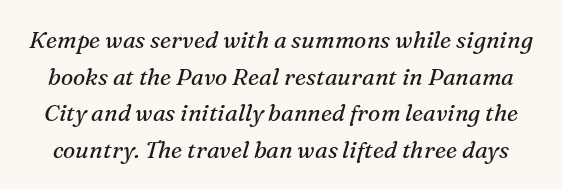
Q: Is the text bold? A: No.
Q: Is the text italic (slanted)? A: Yes, it leans right by about 16 degrees.
Q: Is the text underlined? A: No.
Q: Is the spacing between letters normal or unusually wide? A: Normal.
Q: Is the spacing between lines tight, normal or loose? A: Normal.
